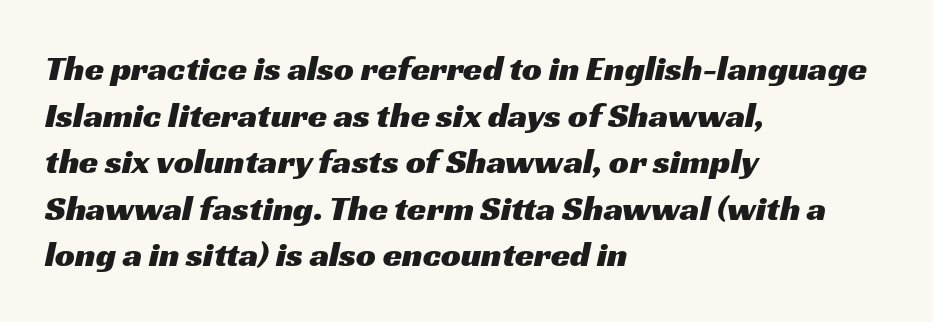
{"serif": "no", "width": "wide", "stroke_contrast": "medium", "x_height": "medium", "monospaced": "no", "underline": "no", "align": "left", "line_spacing": "normal", "line_spacing_ratio": 1.33, "letter_spacing": "normal", "letter_spacing_em": 0.0, "glyph_px": 35}
